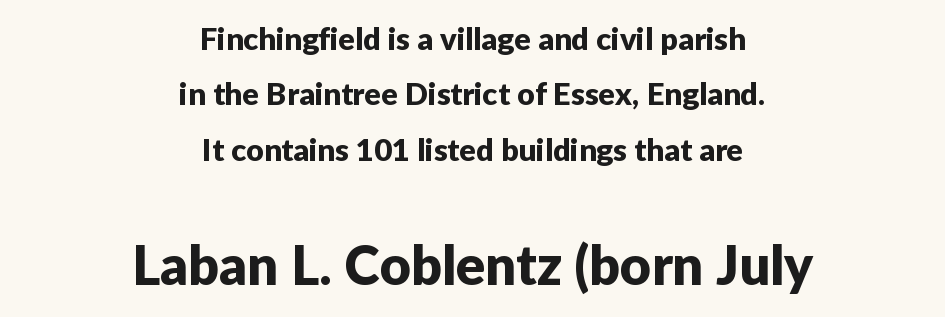
The image shows 54 px sans-serif type, upright; set centered, line spacing 1.79x, normal letter spacing, not underlined; the second (bottom) block is 1.74x larger; low stroke contrast and a medium x-height.
